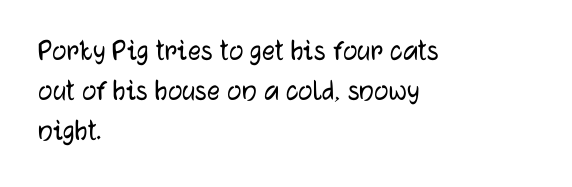
The image shows 32 px sans-serif type, upright; set left-aligned, normal line spacing (1.25x), normal letter spacing, not underlined; low stroke contrast and a medium x-height.
